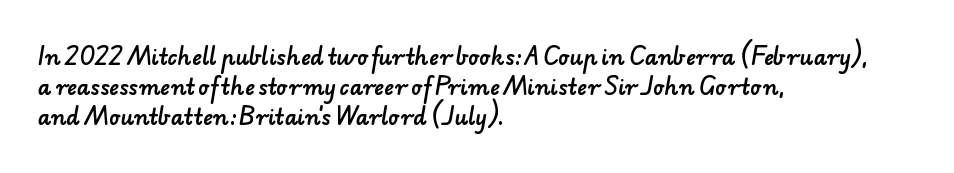
Q: Is the text underlined? A: No.
Q: How is the paragraph aligned? A: Left-aligned.
Q: Is the spacing between letters normal or unusually wide? A: Normal.
Q: Is the spacing between lines tight, normal or loose? A: Normal.
